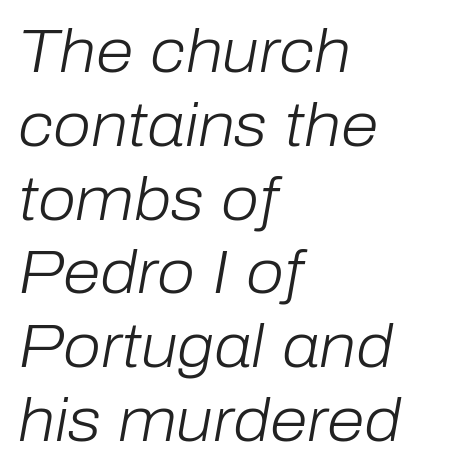
Q: Is the text bold? A: No.
Q: Is the text italic (slanted)? A: Yes, it leans right by about 10 degrees.
Q: Is the text underlined? A: No.
Q: How is the paragraph aligned? A: Left-aligned.
Q: Is the spacing between letters normal or unusually wide? A: Normal.
Q: Width (condensed, normal, or wide)? A: Normal.
Q: Stroke contrast? A: Low.
Q: x-height? A: Medium.
Q: Monospaced? A: No.
